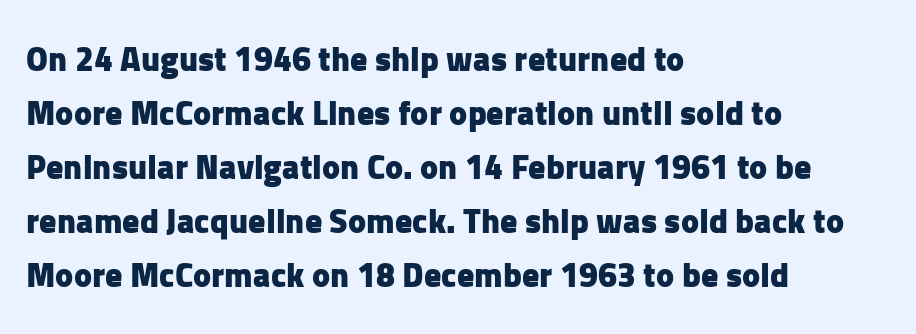
Q: Is the text bold? A: Yes.
Q: Is the text italic (slanted)? A: No, it is upright.
Q: Is the typeface a serif or a sans-serif typeface? A: Sans-serif.
Q: Is the text underlined? A: No.
Q: How is the paragraph aligned? A: Left-aligned.
Q: Is the spacing between letters normal or unusually wide? A: Normal.
Q: Is the spacing between lines tight, normal or loose? A: Normal.
Q: Width (condensed, normal, or wide)? A: Normal.
Q: Stroke contrast? A: Low.
Q: x-height? A: Medium.
Q: Monospaced? A: No.
